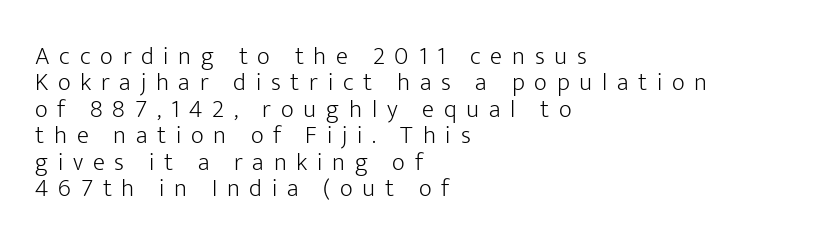
Q: Is the text bold? A: No.
Q: Is the text italic (slanted)? A: No, it is upright.
Q: Is the text underlined? A: No.
Q: How is the paragraph aligned? A: Left-aligned.
Q: Is the spacing between letters normal or unusually wide? A: Unusually wide.
Q: Is the spacing between lines tight, normal or loose? A: Tight.
